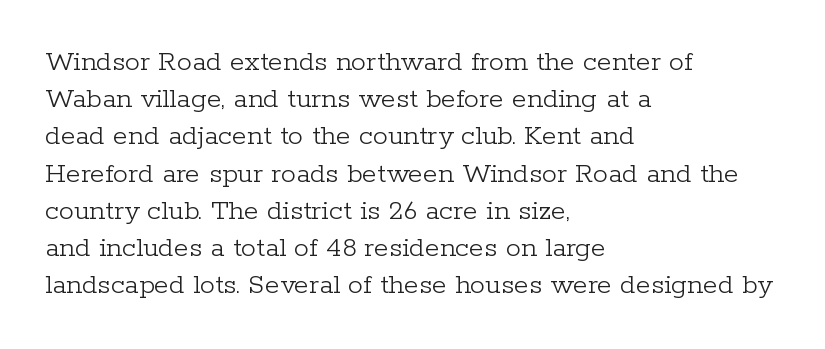
The designer went with a serif here, giving each stem small feet. The strip under each line holds only bare page. The face used here is proportionally spaced, like ordinary book or web type. The ragged edge is on the right, which tells us the setting is flush left. The passage shown is not bold in any degree.
